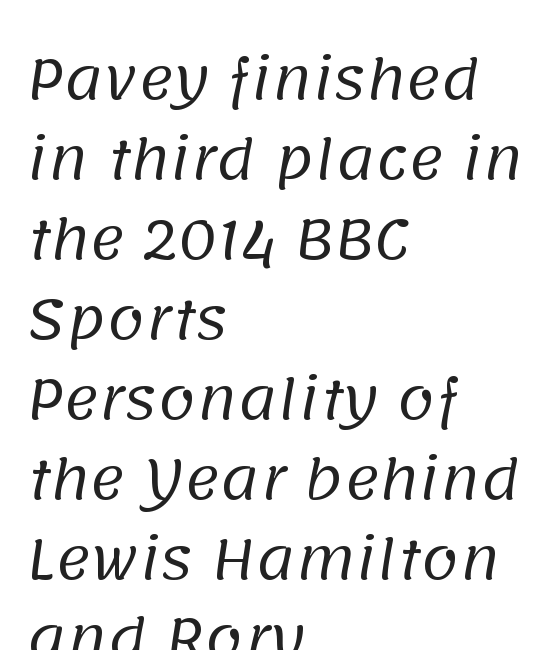
Q: Is the text bold? A: No.
Q: Is the typeface a serif or a sans-serif typeface? A: Sans-serif.
Q: Is the text underlined? A: No.
Q: How is the paragraph aligned? A: Left-aligned.
Q: Is the spacing between letters normal or unusually wide? A: Normal.
Q: Is the spacing between lines tight, normal or loose? A: Normal.
Q: Width (condensed, normal, or wide)? A: Normal.
Q: Stroke contrast? A: Low.
Q: x-height? A: Large.
Q: Monospaced? A: No.
